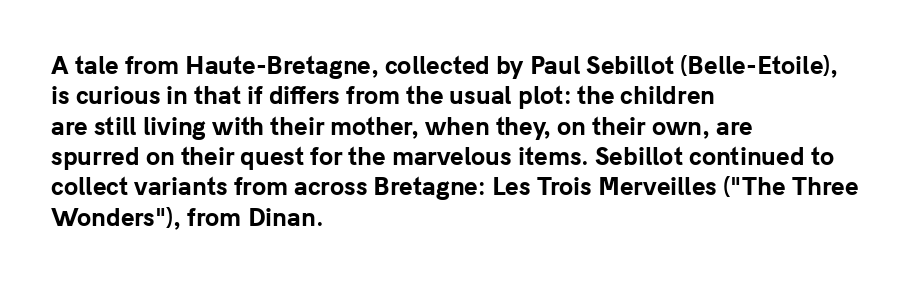
Each word holds together tightly as a unit, with standard inter-letter gaps. Typeset ragged right — the left edge is the straight one. Has an underline been added? It has not. The passage shown stacks its lines at a standard gap. A typesetter would mark this as roman, not italic. The passage shown is emphatically bold.
